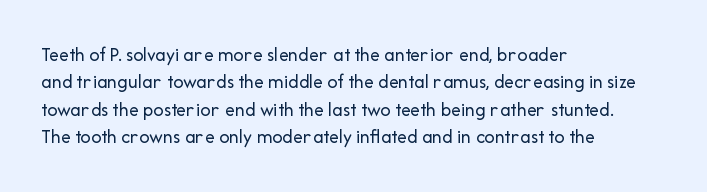
The image shows 20 px text type, upright; set left-aligned, normal line spacing (1.37x), normal letter spacing, not underlined.
